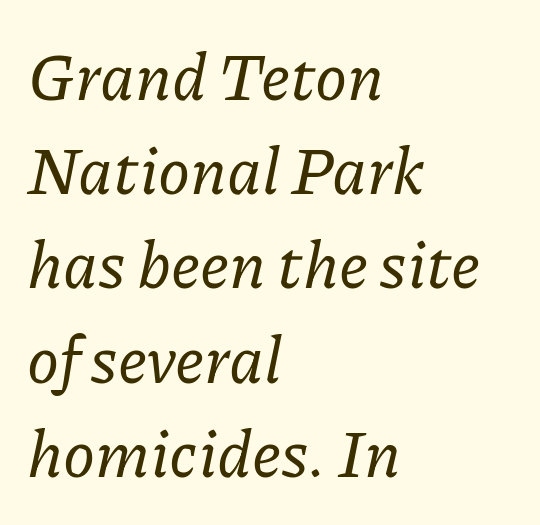
Typographically, this falls in the serif category. Nobody touched the tracking dial on this one. Successive baselines arrive at the customary interval. Does the copy run flush right? No — it runs flush left. Compared with ordinary roman type, these characters are visibly tilted.
